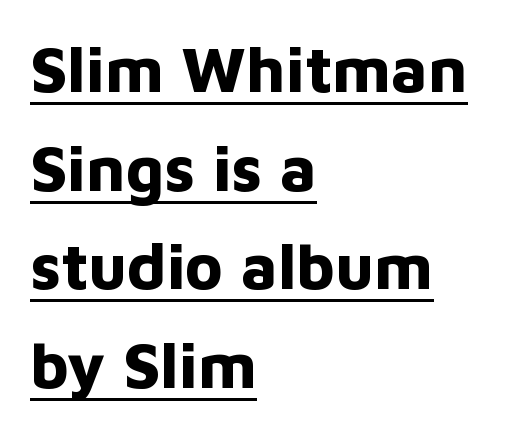
The image shows 64 px bold sans-serif type, upright; set left-aligned, normal line spacing (1.54x), normal letter spacing, underlined; low stroke contrast and a medium x-height.
